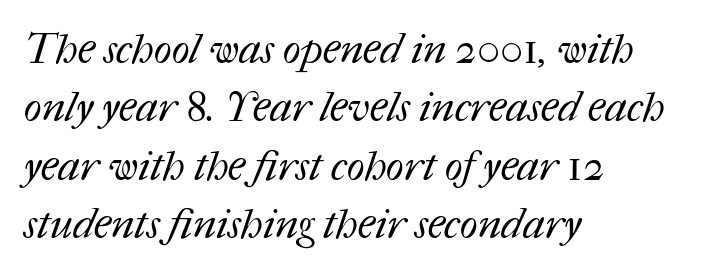
The image shows 42 px regular-weight type; set left-aligned, normal line spacing (1.39x), normal letter spacing, not underlined; medium stroke contrast and a medium x-height.
